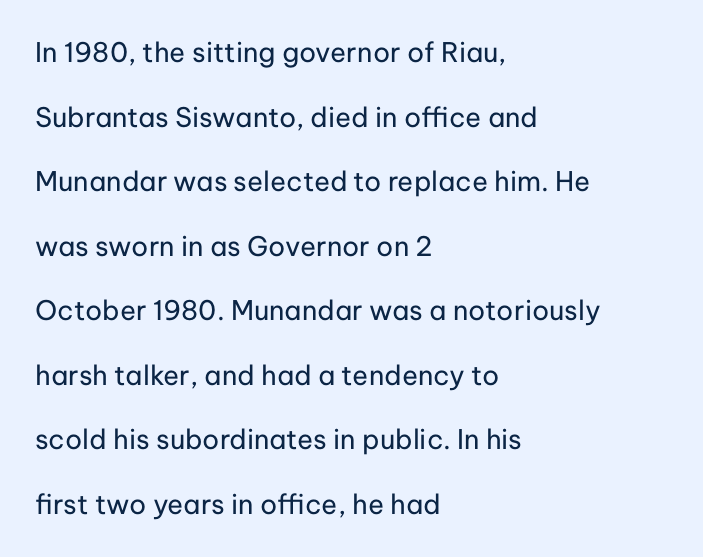
{"italic": "no", "bold": "no", "underline": "no", "align": "left", "line_spacing": "loose", "line_spacing_ratio": 2.39, "letter_spacing": "normal", "letter_spacing_em": 0.0, "glyph_px": 27}
